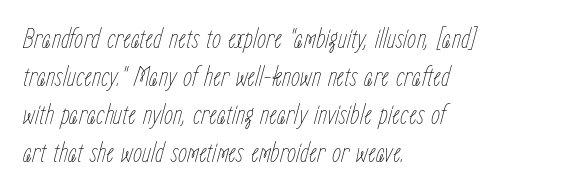
Spacing between characters is what you'd get straight out of the box. A bare baseline throughout the passage. Does the copy run flush right? No — it runs flush left. Compared with ordinary roman type, these characters are visibly tilted. Quick note: interline space is typical.
